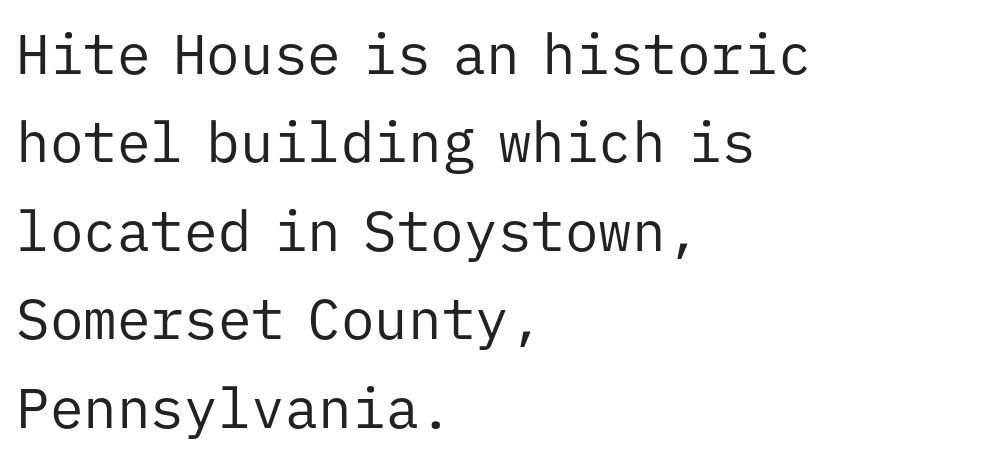
The image shows 56 px regular-weight sans-serif type, upright, monospaced; set left-aligned, normal line spacing (1.58x), normal letter spacing, not underlined; low stroke contrast and a medium x-height.
